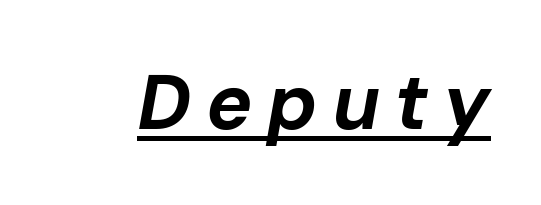
The image shows 78 px bold type, italic (leaning right); set underlined; low stroke contrast and a medium x-height.
